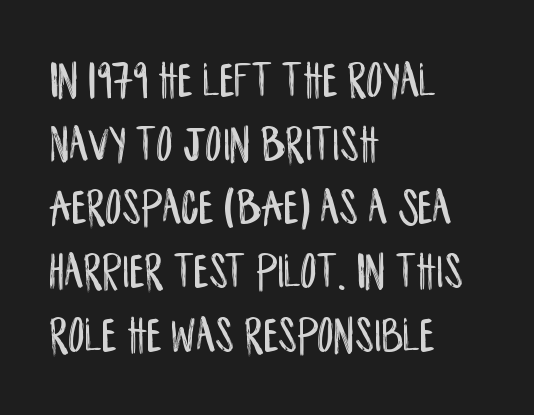
{"serif": "no", "italic": "no", "width": "condensed", "stroke_contrast": "low", "x_height": "large", "monospaced": "no", "underline": "no", "align": "left", "line_spacing": "normal", "line_spacing_ratio": 1.25, "letter_spacing": "normal", "letter_spacing_em": 0.0, "glyph_px": 51}
